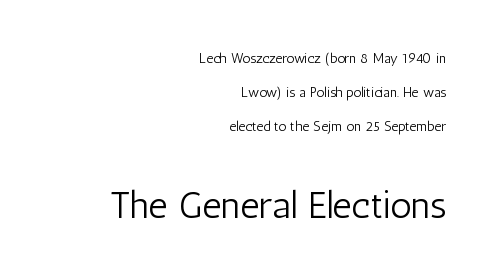
Alignment: flush right. Look at the tracking — it's just the regular setting, nothing added. Serif or sans? Sans — the stroke terminals are bare. Each row of text sits above clean, open space. Do the characters align in a grid? No, the font is proportional.
